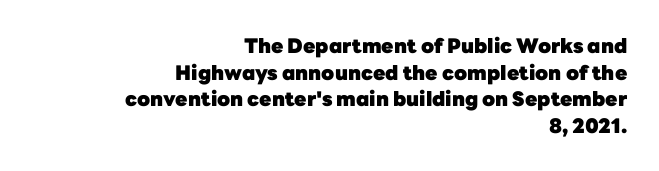
{"italic": "no", "bold": "yes", "underline": "no", "align": "right", "line_spacing": "normal", "line_spacing_ratio": 1.33, "letter_spacing": "normal", "letter_spacing_em": 0.0, "glyph_px": 20}
